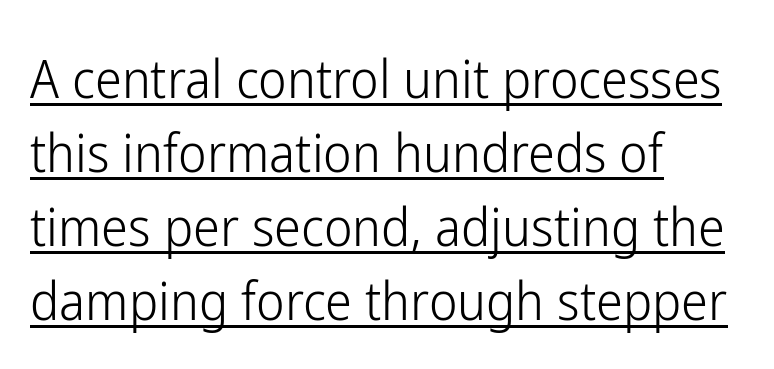
The image shows 54 px light, condensed sans-serif type, upright; set left-aligned, normal line spacing (1.37x), normal letter spacing, underlined; low stroke contrast and a medium x-height.
